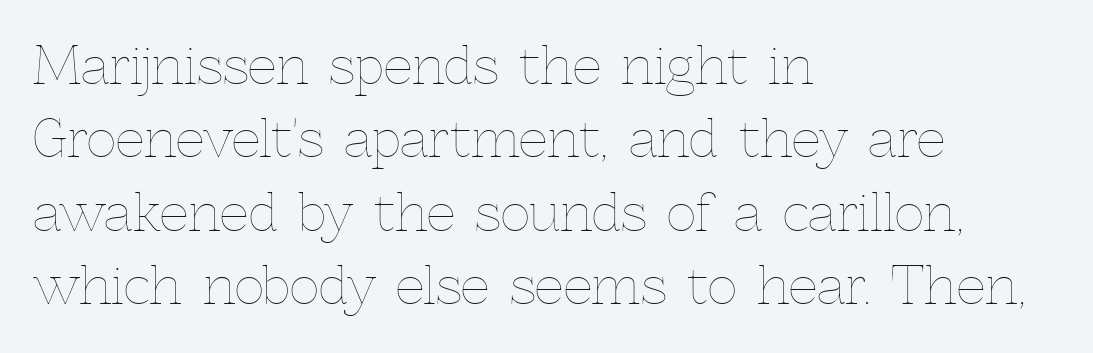
The image shows 51 px thin type, upright; set left-aligned, normal line spacing (1.44x), normal letter spacing, not underlined; a medium x-height.
